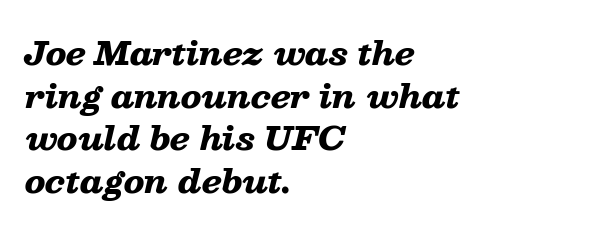
Q: Is the text bold? A: Yes.
Q: Is the text italic (slanted)? A: Yes, it leans right by about 13 degrees.
Q: Is the text underlined? A: No.
Q: How is the paragraph aligned? A: Left-aligned.
Q: Is the spacing between letters normal or unusually wide? A: Normal.
Q: Is the spacing between lines tight, normal or loose? A: Normal.
Q: Width (condensed, normal, or wide)? A: Wide.
Q: Stroke contrast? A: Low.
Q: x-height? A: Medium.
Q: Monospaced? A: No.
